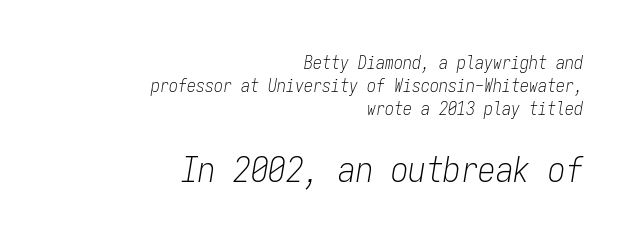
Q: Is the text bold? A: No.
Q: Is the text italic (slanted)? A: Yes, it leans right by about 9 degrees.
Q: Is the text underlined? A: No.
Q: How is the paragraph aligned? A: Right-aligned.
Q: Is the spacing between letters normal or unusually wide? A: Normal.
Q: Is the spacing between lines tight, normal or loose? A: Normal.
Q: Which block of text is set in a larger size, the first (top) or the second (bottom)? A: The second (bottom) one.
Q: Width (condensed, normal, or wide)? A: Condensed.
Q: Stroke contrast? A: Low.
Q: x-height? A: Medium.
Q: Monospaced? A: Yes.
